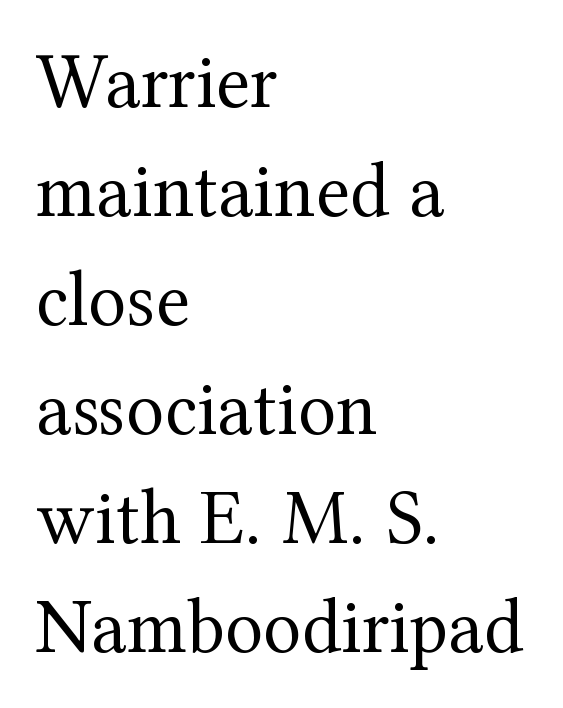
This rendering leaves character spacing at its baseline value. Letters have the restrained weight of plain body copy at most. In CSS terms this would be text-align: left. Baseline-to-baseline distance is the conventional proportion of letter height. A typesetter would call this proportional, since set widths differ per character.
